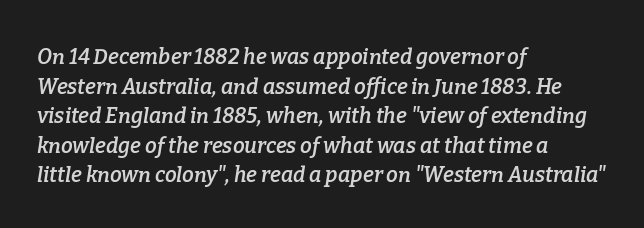
The rag falls on the right side of this text block. If you measured baseline to baseline, you'd find a middling distance. Quick note: underline off. Between one letter and the next there's only the usual sliver of space. Its strokes are somewhat broadened, the hallmark of semibold type. Is the type slanted? Yes — the strokes lean at a clear angle.
